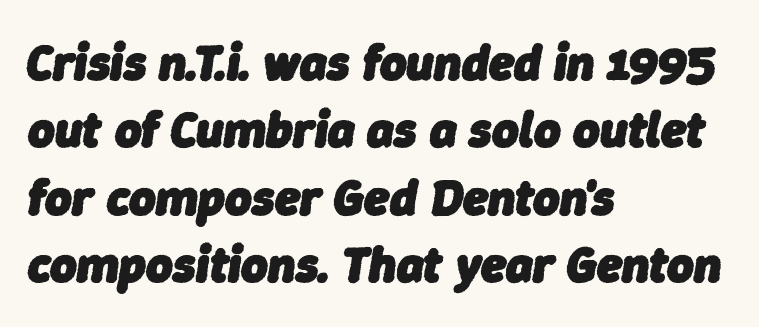
The image shows 51 px heavy type, italic (leaning right); set left-aligned, normal line spacing (1.32x), normal letter spacing, not underlined; low stroke contrast and a medium x-height.
